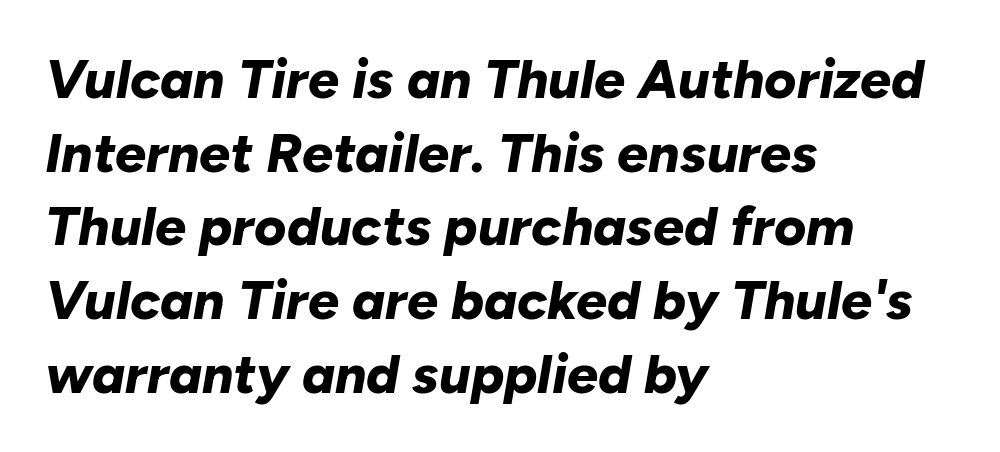
{"italic": "yes", "lean": "right", "slant_degrees": 10, "bold": "yes", "weight": "bold", "width": "normal", "stroke_contrast": "low", "x_height": "medium", "monospaced": "no", "underline": "no", "align": "left", "line_spacing": "normal", "line_spacing_ratio": 1.34, "letter_spacing": "normal", "letter_spacing_em": 0.0, "glyph_px": 55}
